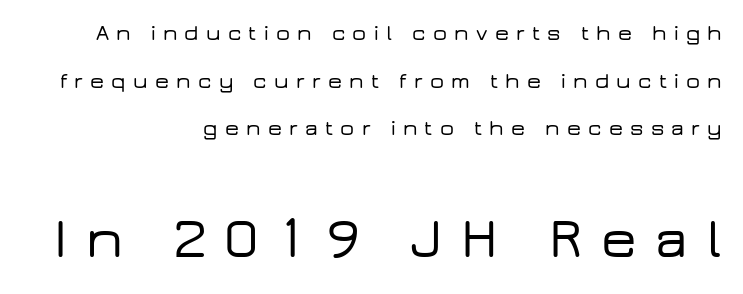
{"serif": "no", "italic": "no", "width": "wide", "stroke_contrast": "low", "x_height": "medium", "monospaced": "no", "underline": "no", "align": "right", "line_spacing": "loose", "line_spacing_ratio": 2.16, "letter_spacing": "wide", "letter_spacing_em": 0.33, "larger_block": "second", "size_ratio": 2.55, "glyph_px": 56}
